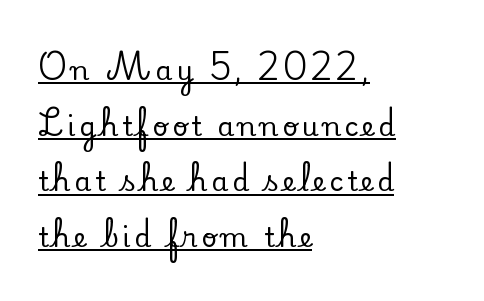
{"italic": "no", "underline": "yes", "align": "left", "line_spacing": "loose", "line_spacing_ratio": 2.06, "glyph_px": 27}
